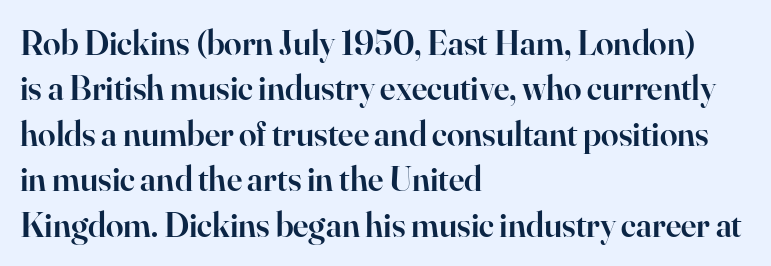
The designer went with a serif here, giving each stem small feet. Compared with typical paragraphs, the rows here are spaced about the same. The glyphs are unaccompanied by any horizontal stroke below them. A typesetter would call this zero additional tracking. The ragged edge is on the right, which tells us the setting is flush left. Varying glyph widths throughout — classic text-font behaviour.
